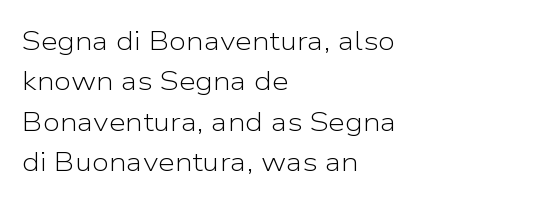
The passage shown stacks its lines at a standard gap. Students, note that the glyphs here touch the page at normal intervals. This reads as an unemphasized weight, regular at the heaviest. Typeset ragged right — the left edge is the straight one. No italicization has been applied; the sample stays upright.
